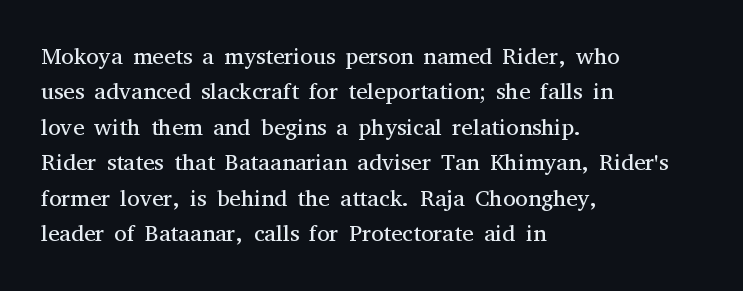
Q: Is the text bold? A: No.
Q: Is the text italic (slanted)? A: No, it is upright.
Q: Is the text underlined? A: No.
Q: How is the paragraph aligned? A: Left-aligned.
Q: Is the spacing between letters normal or unusually wide? A: Normal.
Q: Is the spacing between lines tight, normal or loose? A: Normal.
